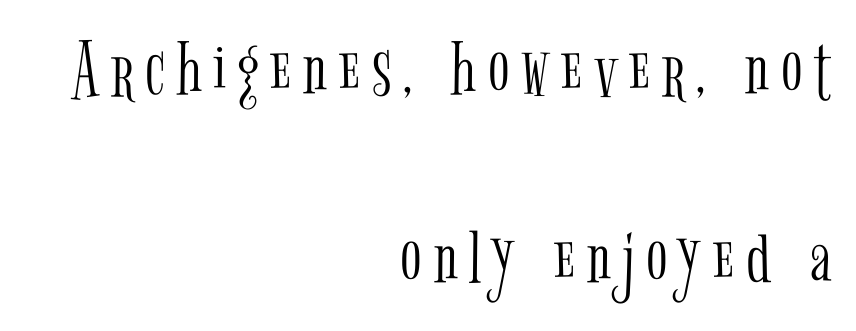
The leading is generous, giving the passage an open texture. The font sits on the lighter half of the weight spectrum, regular included. Serifs: yes, visible at the terminals of the letterforms. Bare-footed words on every line. Layout note: lines flush right. Spacing verdict: proportional, widths tailored to each character.
